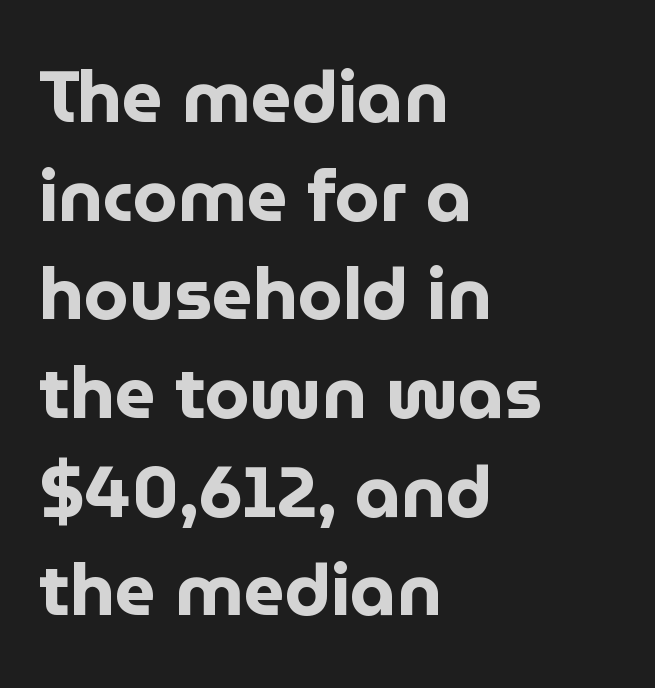
Each letter's strokes conclude bluntly, with no projecting serifs. The font's upright variant was chosen for this text. Note the varied advance widths — an 'i' is clearly narrower than an 'm'. Compared with a centered layout, this one pins lines to the left instead. The space beneath each line is pristine and unruled.
